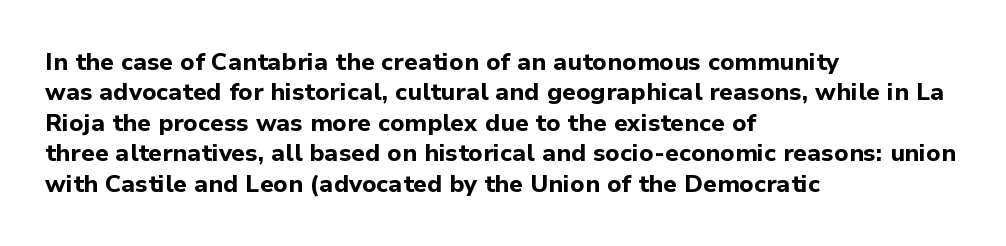
The glyphs are unaccompanied by any horizontal stroke below them. The leading is moderate, giving the passage an even texture. Left-aligned paragraph, ragged on the right. A full-strength bold gives these letters their thick strokes. This sample uses an upright cut, with every glyph sitting square on the baseline.
